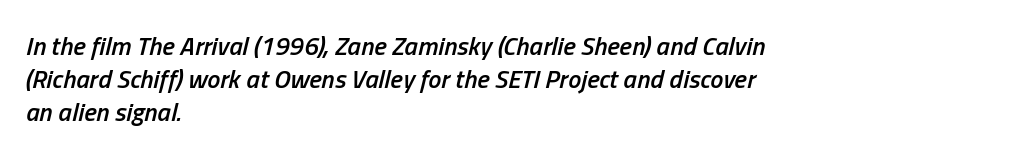
Q: Is the text bold? A: Semi-bold.
Q: Is the text italic (slanted)? A: Yes, it leans right by about 13 degrees.
Q: Is the text underlined? A: No.
Q: How is the paragraph aligned? A: Left-aligned.
Q: Is the spacing between letters normal or unusually wide? A: Normal.
Q: Is the spacing between lines tight, normal or loose? A: Normal.
